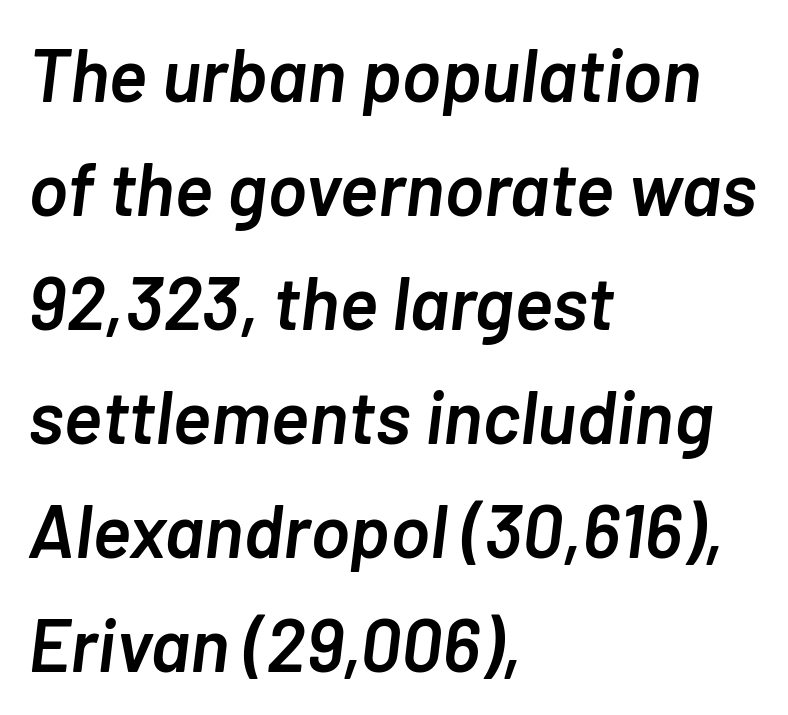
Looks like regular typesetting: each glyph gets only the width it needs. Notice how the stems are inclined rather than vertical — that's the hallmark of italics. If you measured baseline to baseline, you'd find a middling distance. No extra tracking has been applied to these lines. The gap between lines stays unmarked. Notice how the passage keeps a crisp vertical edge on the left only.
